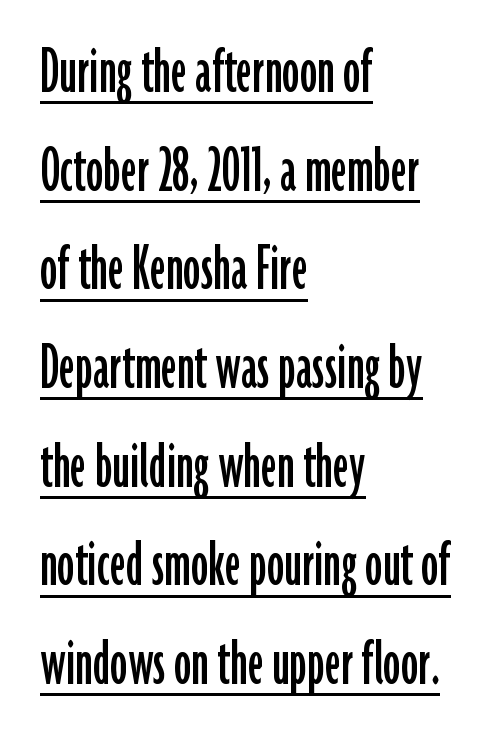
The line texture is even and compact thanks to regular tracking. This sample has the flowing, uneven cadence of proportional lettering. Caption: lettering with a line underneath. Grotesque or geometric, the face here clearly has no serifs.
